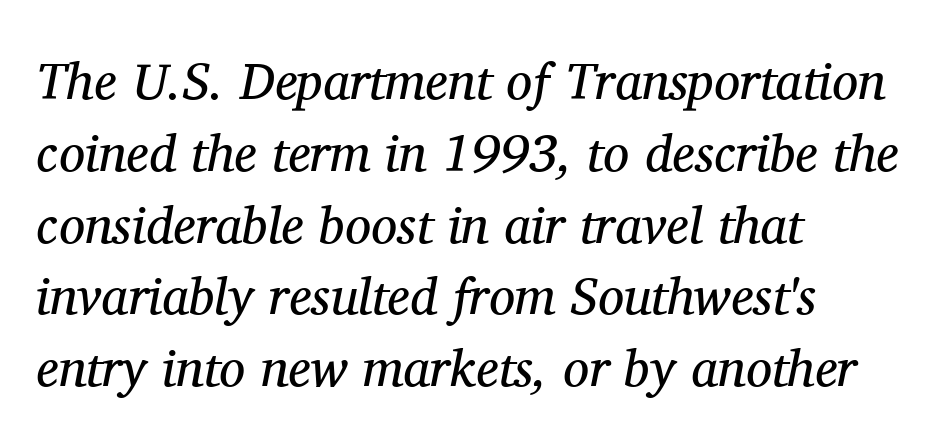
The image shows 52 px regular-weight serif type, italic (leaning right); set left-aligned, normal line spacing (1.38x), normal letter spacing, not underlined; medium stroke contrast and a medium x-height.
